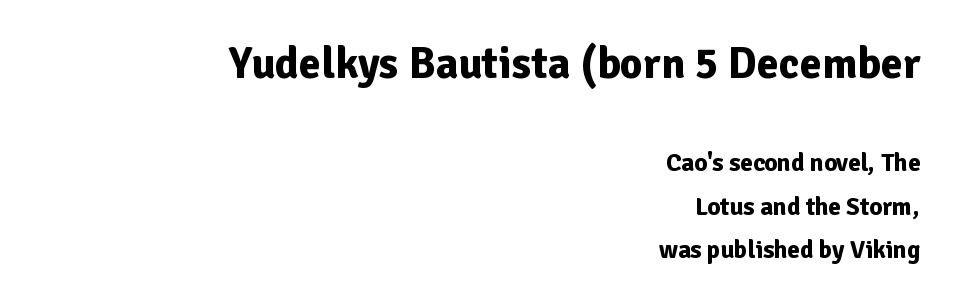
The image shows 44 px bold sans-serif type, upright; set right-aligned, line spacing 1.73x, normal letter spacing, not underlined; the first (top) block is 1.76x larger; low stroke contrast and a medium x-height.
